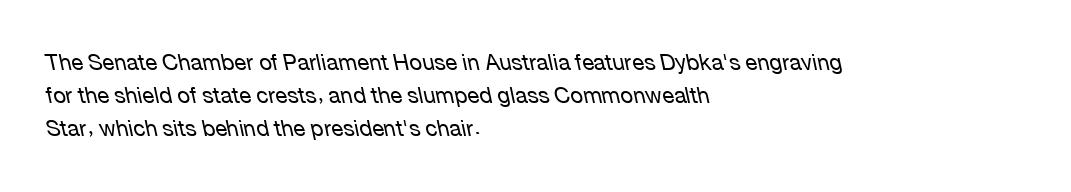
Q: Is the text bold? A: No.
Q: Is the text italic (slanted)? A: Yes, it leans left by about 12 degrees.
Q: Is the text underlined? A: No.
Q: How is the paragraph aligned? A: Left-aligned.
Q: Is the spacing between letters normal or unusually wide? A: Normal.
Q: Is the spacing between lines tight, normal or loose? A: Normal.
